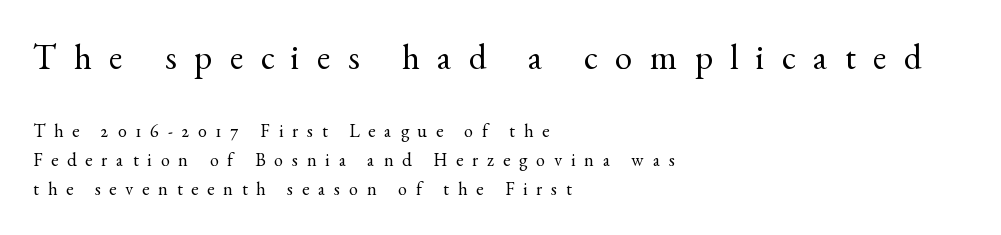
The image shows 35 px regular-weight serif type, upright; set left-aligned, normal line spacing (1.62x), unusually wide letter spacing (+0.5 em), not underlined; the first (top) block is 1.94x larger; a small x-height.
